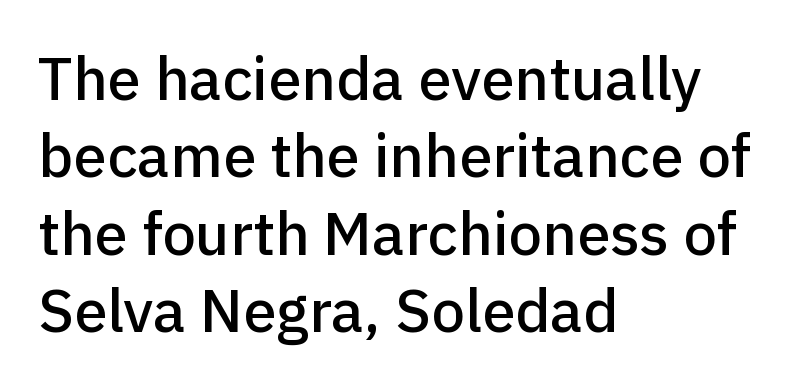
Q: Is the text italic (slanted)? A: No, it is upright.
Q: Is the typeface a serif or a sans-serif typeface? A: Sans-serif.
Q: Is the text underlined? A: No.
Q: How is the paragraph aligned? A: Left-aligned.
Q: Is the spacing between letters normal or unusually wide? A: Normal.
Q: Is the spacing between lines tight, normal or loose? A: Normal.
Q: Width (condensed, normal, or wide)? A: Normal.
Q: Stroke contrast? A: Low.
Q: x-height? A: Medium.
Q: Monospaced? A: No.
